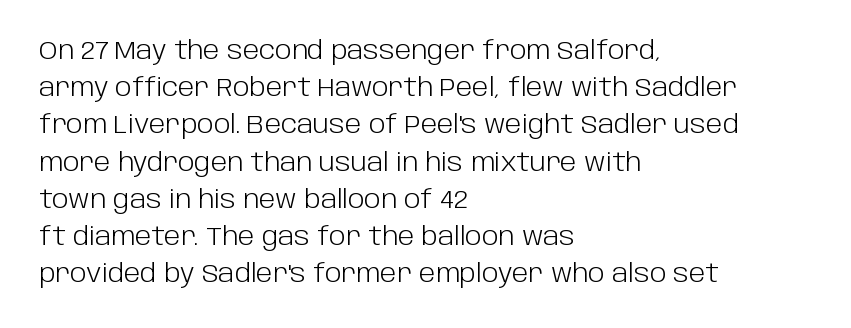
Q: Is the text bold? A: No.
Q: Is the text italic (slanted)? A: No, it is upright.
Q: Is the text underlined? A: No.
Q: How is the paragraph aligned? A: Left-aligned.
Q: Is the spacing between letters normal or unusually wide? A: Normal.
Q: Is the spacing between lines tight, normal or loose? A: Normal.
